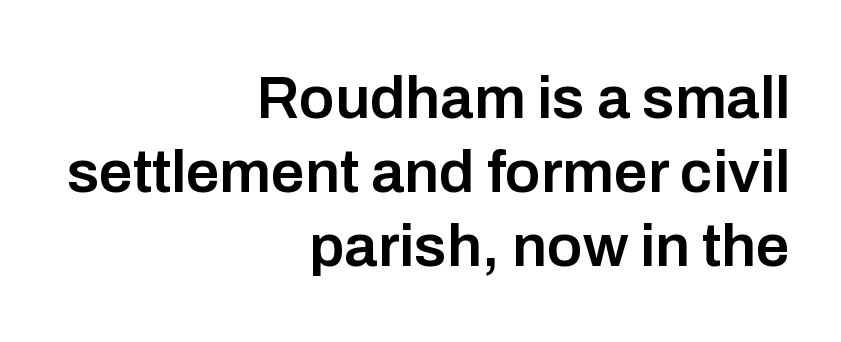
Typesetter's note: demi weight, one step under bold. Leftover space on each line is placed entirely before the opening word. The specimen reads as upright at a glance. You can tell from the bare stems that sans-serif type was used.
